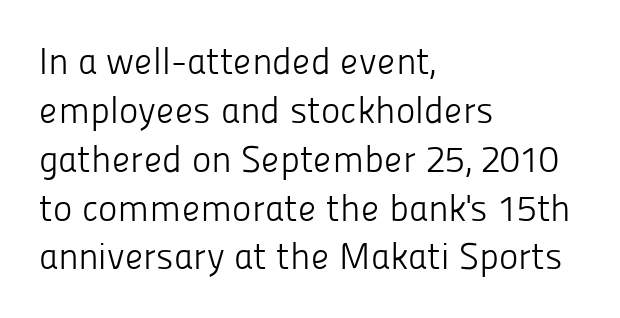
{"serif": "no", "italic": "no", "bold": "no", "weight": "light", "width": "normal", "stroke_contrast": "low", "x_height": "medium", "monospaced": "no", "underline": "no", "align": "left", "line_spacing": "normal", "line_spacing_ratio": 1.32, "letter_spacing": "normal", "letter_spacing_em": 0.0, "glyph_px": 37}
